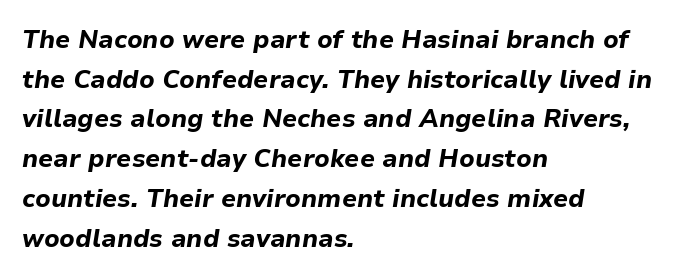
Q: Is the text bold? A: Yes.
Q: Is the text italic (slanted)? A: Yes, it leans right by about 9 degrees.
Q: Is the text underlined? A: No.
Q: How is the paragraph aligned? A: Left-aligned.
Q: Is the spacing between letters normal or unusually wide? A: Normal.
Q: Is the spacing between lines tight, normal or loose? A: Normal.
